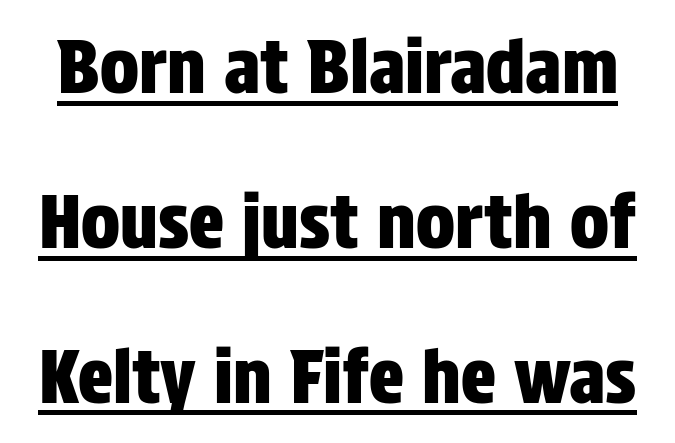
{"serif": "no", "italic": "no", "width": "condensed", "stroke_contrast": "low", "x_height": "large", "monospaced": "no", "underline": "yes", "line_spacing": "loose", "line_spacing_ratio": 2.12, "letter_spacing": "normal", "letter_spacing_em": 0.0, "glyph_px": 73}
